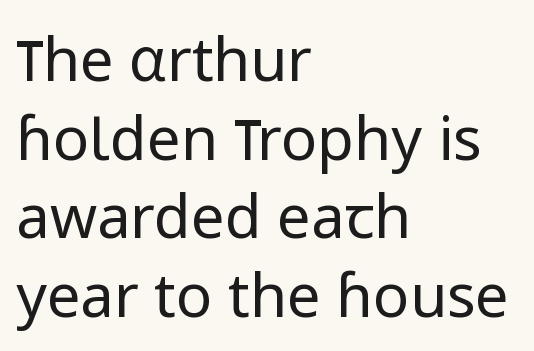
The image shows 60 px regular-weight sans-serif type, upright; set left-aligned, normal line spacing (1.31x), normal letter spacing, not underlined; low stroke contrast and a medium x-height.
